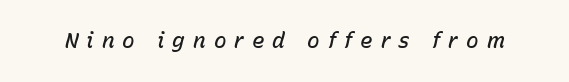
The image shows 21 px text type, italic (leaning right); set unusually wide letter spacing (+0.38 em), not underlined.
